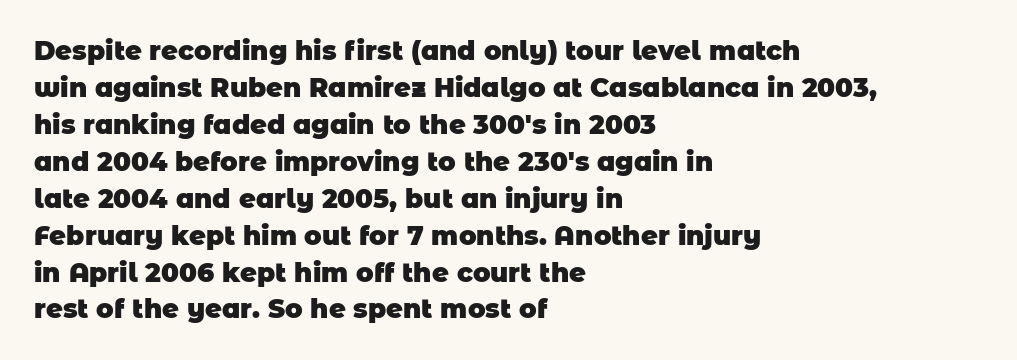
Reading down the block, your eye returns to a fixed left position each line. Has an underline been added? It has not. Notice how thick the strokes are: this is what a full bold looks like. The space between consecutive lines is moderate. Tracking here is standard; glyphs follow each other at the usual distance.
